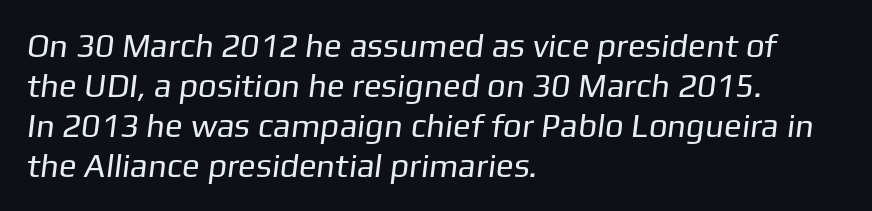
The image shows 33 px regular-weight sans-serif type; set left-aligned, line spacing 1.21x, normal letter spacing, not underlined; low stroke contrast and a medium x-height.
